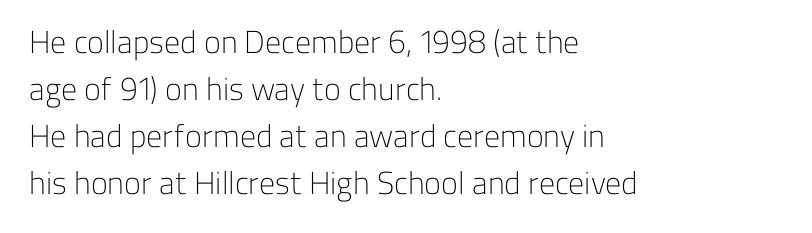
{"serif": "no", "italic": "no", "bold": "no", "weight": "light", "width": "normal", "stroke_contrast": "low", "x_height": "medium", "monospaced": "no", "underline": "no", "align": "left", "line_spacing": "normal", "line_spacing_ratio": 1.47, "letter_spacing": "normal", "letter_spacing_em": 0.0, "glyph_px": 32}
